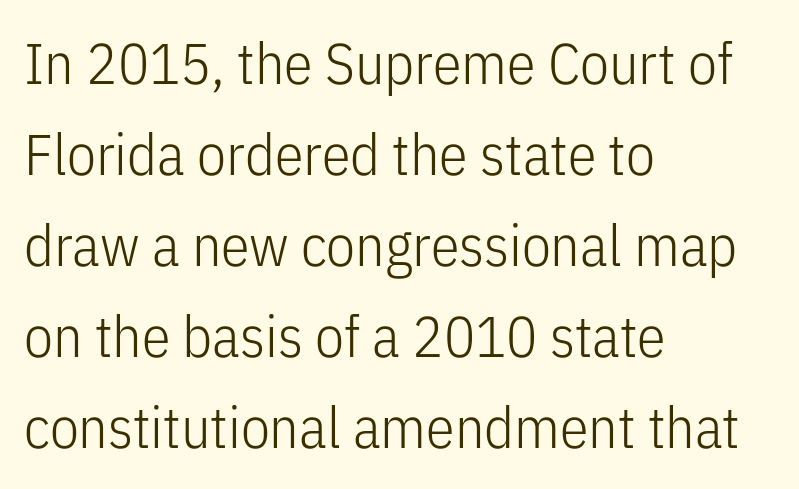
The image shows 58 px light, condensed sans-serif type, upright; set left-aligned, normal line spacing (1.57x), normal letter spacing, not underlined; low stroke contrast and a medium x-height.
